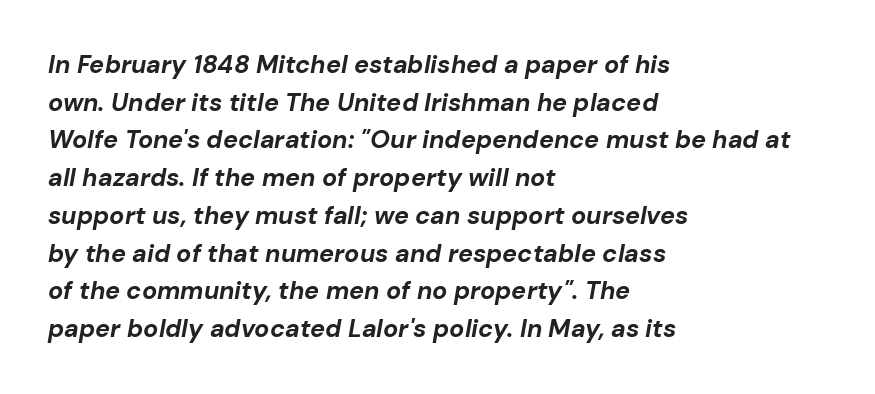
The image shows 25 px bold type, italic (leaning right); set left-aligned, normal line spacing (1.51x), normal letter spacing, not underlined.
